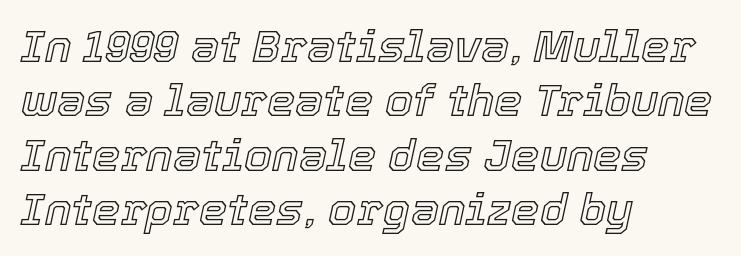
The image shows 45 px text type, italic (leaning right); set left-aligned, line spacing 1.21x, normal letter spacing, not underlined; a medium x-height.
